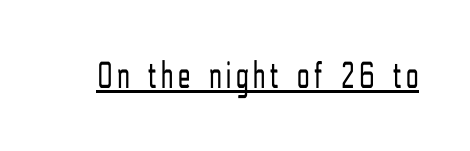
Q: Is the text bold? A: No.
Q: Is the text italic (slanted)? A: No, it is upright.
Q: Is the typeface a serif or a sans-serif typeface? A: Sans-serif.
Q: Is the text underlined? A: Yes.
Q: Width (condensed, normal, or wide)? A: Condensed.
Q: Stroke contrast? A: Low.
Q: x-height? A: Medium.
Q: Monospaced? A: No.
